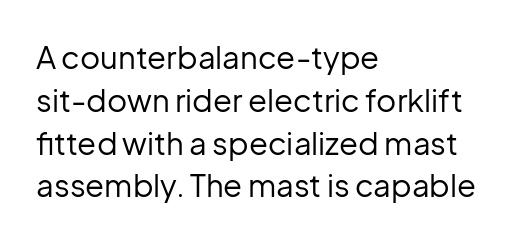
Q: Is the text bold? A: No.
Q: Is the text italic (slanted)? A: No, it is upright.
Q: Is the typeface a serif or a sans-serif typeface? A: Sans-serif.
Q: Is the text underlined? A: No.
Q: How is the paragraph aligned? A: Left-aligned.
Q: Is the spacing between letters normal or unusually wide? A: Normal.
Q: Is the spacing between lines tight, normal or loose? A: Normal.
Q: Width (condensed, normal, or wide)? A: Normal.
Q: Stroke contrast? A: Low.
Q: x-height? A: Medium.
Q: Monospaced? A: No.
